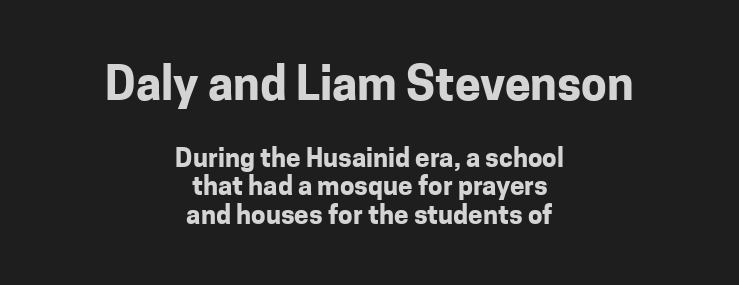
A typesetter would call this zero additional tracking. Horizontal alignment here is central, giving a formal, balanced look. The emphasis by scale lands on block number one, above. Leading: reduced.
